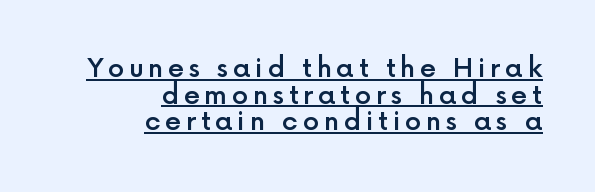
Q: Is the text bold? A: Semi-bold.
Q: Is the text italic (slanted)? A: No, it is upright.
Q: Is the text underlined? A: Yes.
Q: How is the paragraph aligned? A: Right-aligned.
Q: Is the spacing between lines tight, normal or loose? A: Tight.
